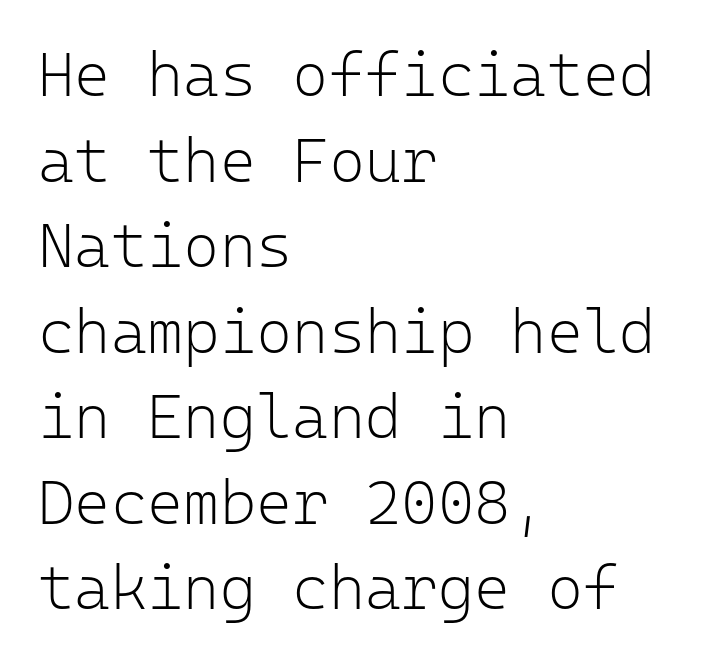
Q: Is the text bold? A: No.
Q: Is the text italic (slanted)? A: No, it is upright.
Q: Is the typeface a serif or a sans-serif typeface? A: Sans-serif.
Q: Is the text underlined? A: No.
Q: How is the paragraph aligned? A: Left-aligned.
Q: Is the spacing between letters normal or unusually wide? A: Normal.
Q: Is the spacing between lines tight, normal or loose? A: Normal.
Q: Width (condensed, normal, or wide)? A: Normal.
Q: Stroke contrast? A: Low.
Q: x-height? A: Medium.
Q: Monospaced? A: Yes.
